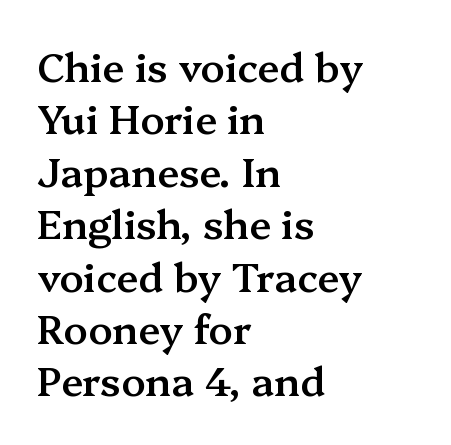
Q: Is the text bold? A: Semi-bold.
Q: Is the text italic (slanted)? A: No, it is upright.
Q: Is the typeface a serif or a sans-serif typeface? A: Serif.
Q: Is the text underlined? A: No.
Q: How is the paragraph aligned? A: Left-aligned.
Q: Is the spacing between letters normal or unusually wide? A: Normal.
Q: Is the spacing between lines tight, normal or loose? A: Normal.
Q: Width (condensed, normal, or wide)? A: Normal.
Q: Stroke contrast? A: Medium.
Q: x-height? A: Medium.
Q: Monospaced? A: No.
